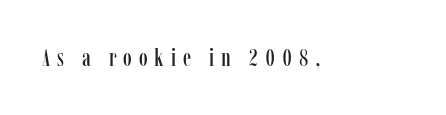
{"italic": "no", "underline": "no", "letter_spacing": "wide", "letter_spacing_em": 0.28, "glyph_px": 25}
